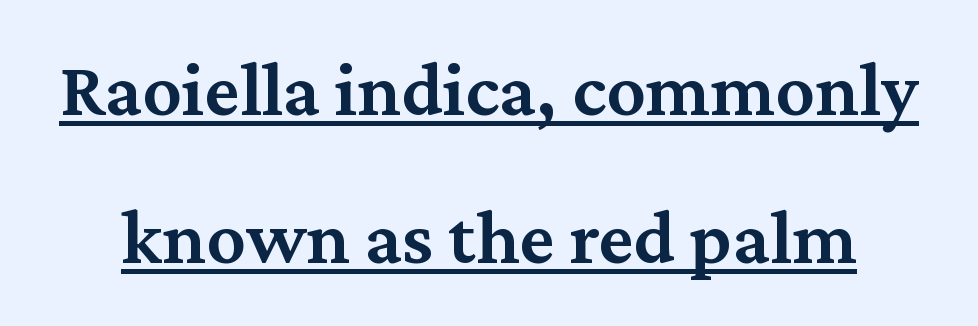
Q: Is the text bold? A: Semi-bold.
Q: Is the text italic (slanted)? A: No, it is upright.
Q: Is the typeface a serif or a sans-serif typeface? A: Serif.
Q: Is the text underlined? A: Yes.
Q: Is the spacing between letters normal or unusually wide? A: Normal.
Q: Is the spacing between lines tight, normal or loose? A: Loose.
Q: Width (condensed, normal, or wide)? A: Normal.
Q: Stroke contrast? A: Medium.
Q: x-height? A: Medium.
Q: Monospaced? A: No.
